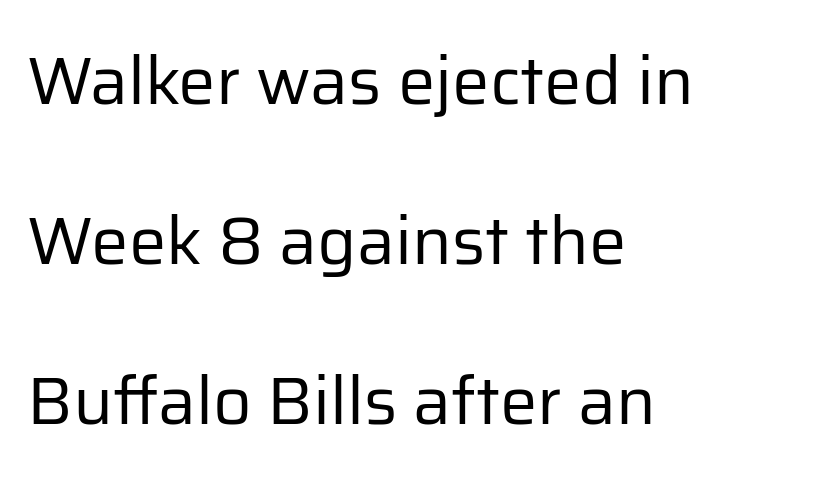
The image shows 67 px regular-weight sans-serif type, upright; set left-aligned, loose line spacing (2.39x), normal letter spacing, not underlined; low stroke contrast and a medium x-height.
